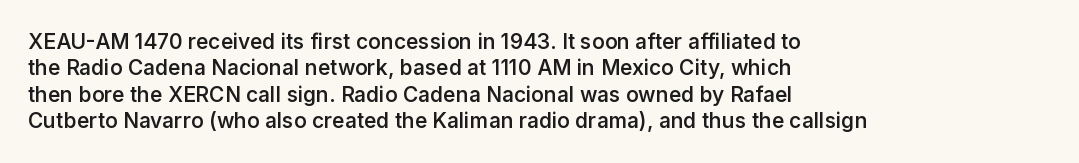
Its strokes are somewhat broadened, the hallmark of semibold type. Notice how descenders clear the ascenders below comfortably — that's standard leading. The letters stand straight up with perfectly vertical stems. Compared with a centered layout, this one pins lines to the left instead.
